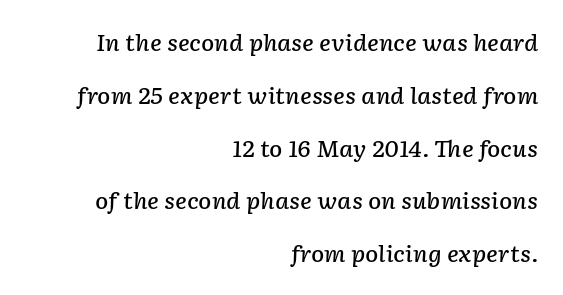
This is oblique type, the kind used for emphasis or titles. Observe the ordinary spacing: letters are neighbours, not strangers. One glance says open: line gaps are wider than usual. If you drew a ruler down the right edge, every line would touch it. The string is rendered with underlining switched off.
